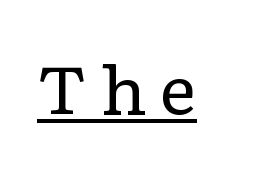
Is this a heavy cut? Hardly; it is regular or lighter. Underlining? Definitely there. The letters advance in unequal steps, a hallmark of proportional type. Rendered with straight, roman letterforms. Each letter's strokes conclude with small projecting serifs.
